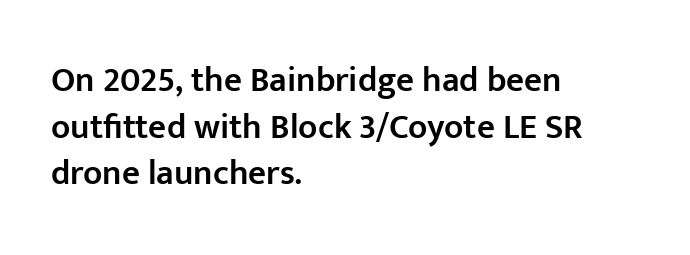
The image shows 35 px semibold sans-serif type, upright; set left-aligned, normal line spacing (1.33x), normal letter spacing, not underlined; low stroke contrast and a medium x-height.
